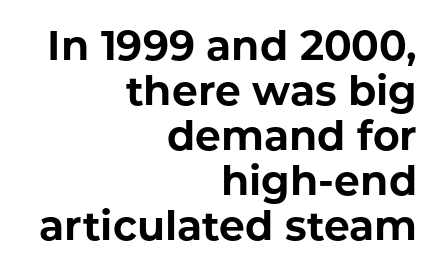
The lines are packed closely together with very little leading. Looks like regular typesetting: each glyph gets only the width it needs. This is heavy type, rendered in bold. The foot of each line stays bare and open. These lines are set flush right with a ragged left edge.
